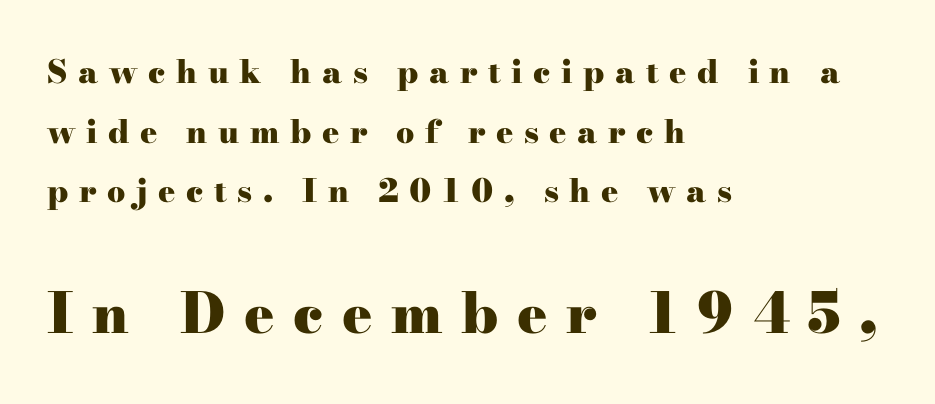
Q: Is the text bold? A: Yes.
Q: Is the text italic (slanted)? A: No, it is upright.
Q: Is the typeface a serif or a sans-serif typeface? A: Serif.
Q: Is the text underlined? A: No.
Q: How is the paragraph aligned? A: Left-aligned.
Q: Is the spacing between letters normal or unusually wide? A: Unusually wide.
Q: Which block of text is set in a larger size, the first (top) or the second (bottom)? A: The second (bottom) one.
Q: Width (condensed, normal, or wide)? A: Wide.
Q: Stroke contrast? A: High.
Q: x-height? A: Small.
Q: Monospaced? A: No.
